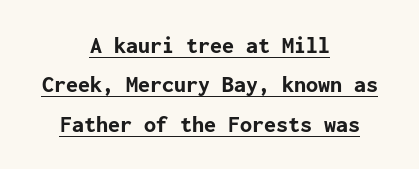
The image shows 24 px bold type, upright; set centered, normal line spacing (1.64x), normal letter spacing, underlined.
